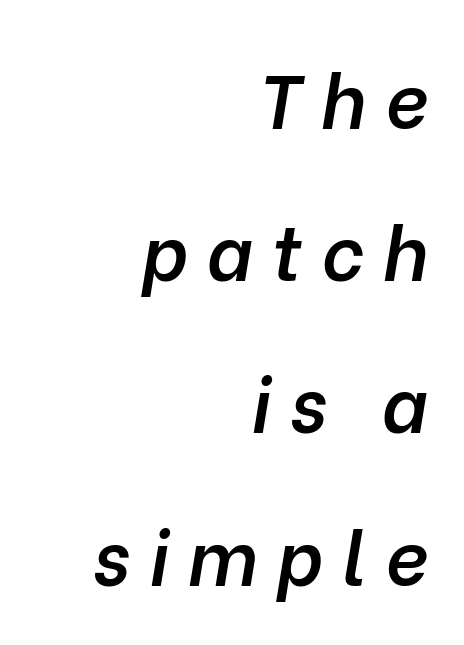
{"italic": "yes", "lean": "right", "slant_degrees": 10, "bold": "semi", "weight": "semibold", "width": "normal", "stroke_contrast": "low", "x_height": "medium", "monospaced": "no", "underline": "no", "align": "right", "line_spacing": "loose", "line_spacing_ratio": 2.03, "letter_spacing": "wide", "letter_spacing_em": 0.25, "glyph_px": 75}
